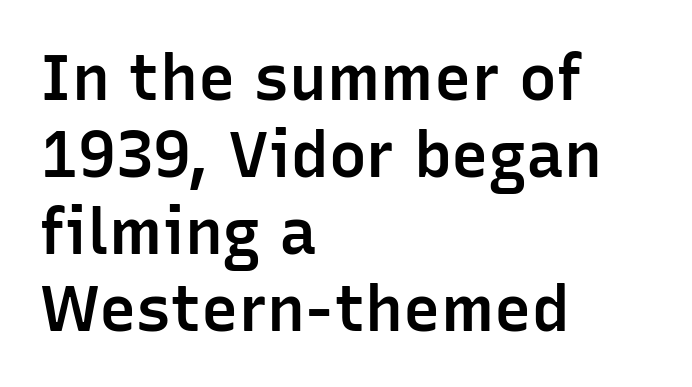
Q: Is the text bold? A: Semi-bold.
Q: Is the text italic (slanted)? A: No, it is upright.
Q: Is the typeface a serif or a sans-serif typeface? A: Sans-serif.
Q: Is the text underlined? A: No.
Q: How is the paragraph aligned? A: Left-aligned.
Q: Is the spacing between letters normal or unusually wide? A: Normal.
Q: Width (condensed, normal, or wide)? A: Normal.
Q: Stroke contrast? A: Low.
Q: x-height? A: Medium.
Q: Monospaced? A: No.
